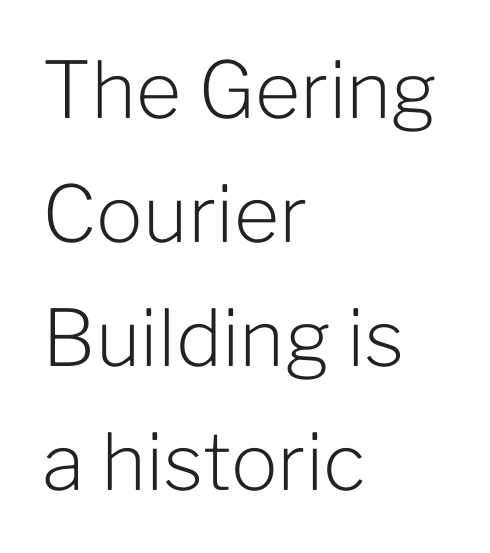
The axis of the letterforms is exactly vertical. The lines sit at an ordinary, default distance from one another. Horizontally, the lines are justified to the leading edge only. No extra tracking has been applied to these lines.
